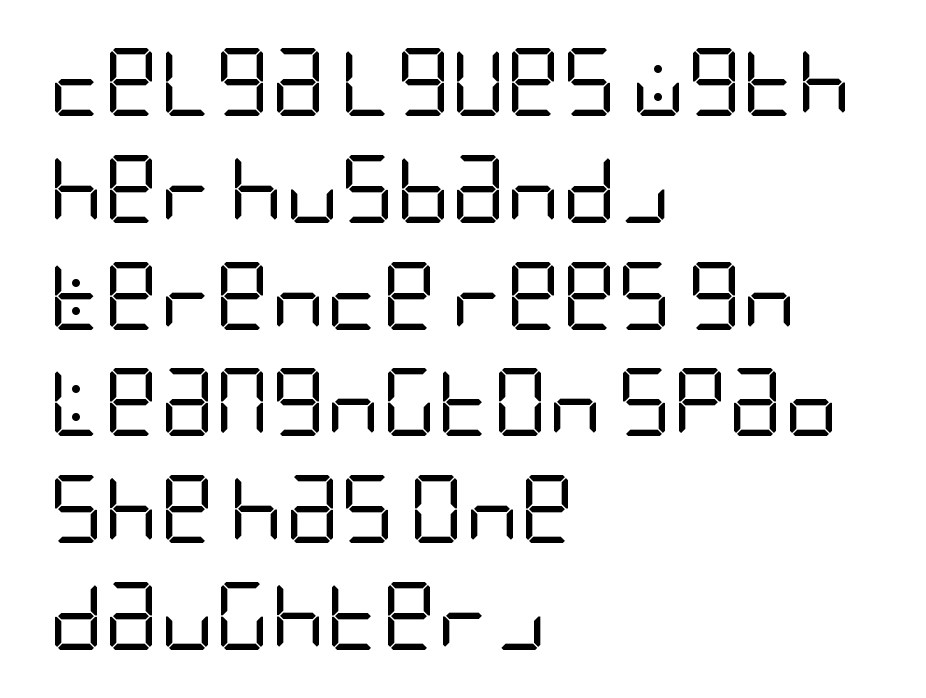
The image shows 68 px regular-weight, condensed sans-serif type, upright; set left-aligned, normal line spacing (1.57x), normal letter spacing, not underlined; low stroke contrast and a large x-height.
